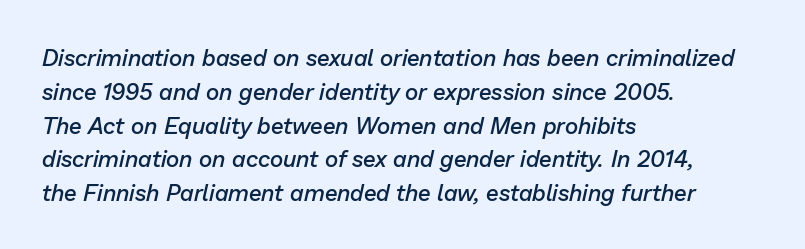
{"italic": "yes", "lean": "right", "slant_degrees": 13, "bold": "semi", "underline": "no", "align": "left", "line_spacing": "normal", "line_spacing_ratio": 1.47, "letter_spacing": "normal", "letter_spacing_em": 0.0, "glyph_px": 23}
